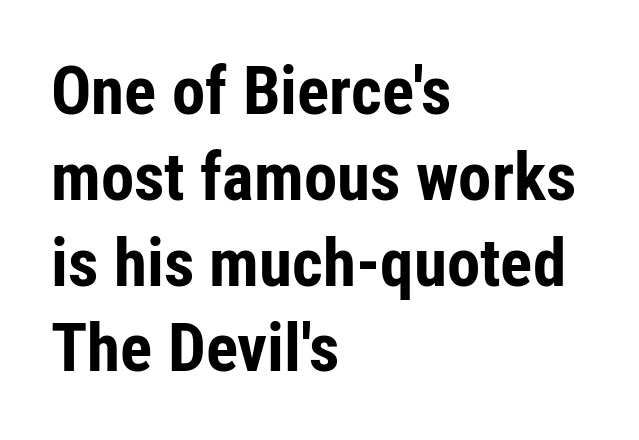
{"serif": "no", "italic": "no", "bold": "yes", "weight": "bold", "width": "condensed", "stroke_contrast": "low", "x_height": "medium", "monospaced": "no", "underline": "no", "align": "left", "line_spacing": "normal", "line_spacing_ratio": 1.28, "letter_spacing": "normal", "letter_spacing_em": 0.0, "glyph_px": 67}
